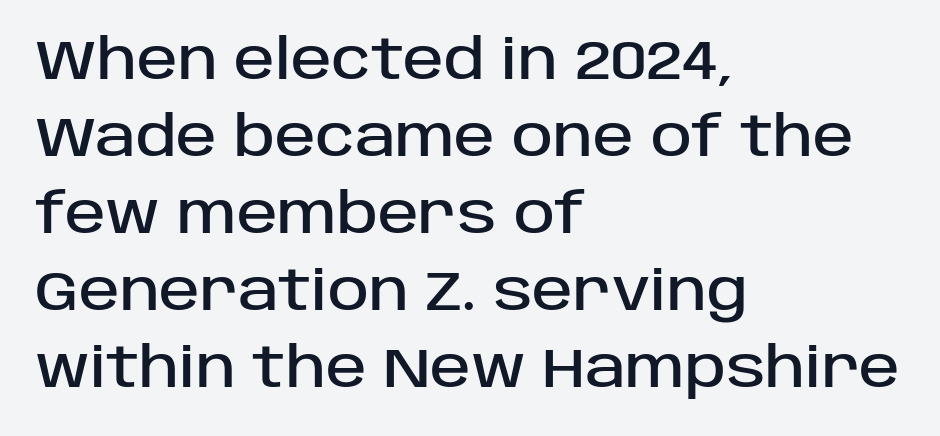
{"serif": "no", "italic": "no", "width": "normal", "stroke_contrast": "low", "x_height": "large", "monospaced": "no", "underline": "no", "align": "left", "line_spacing": "normal", "line_spacing_ratio": 1.4, "letter_spacing": "normal", "letter_spacing_em": 0.0, "glyph_px": 55}
